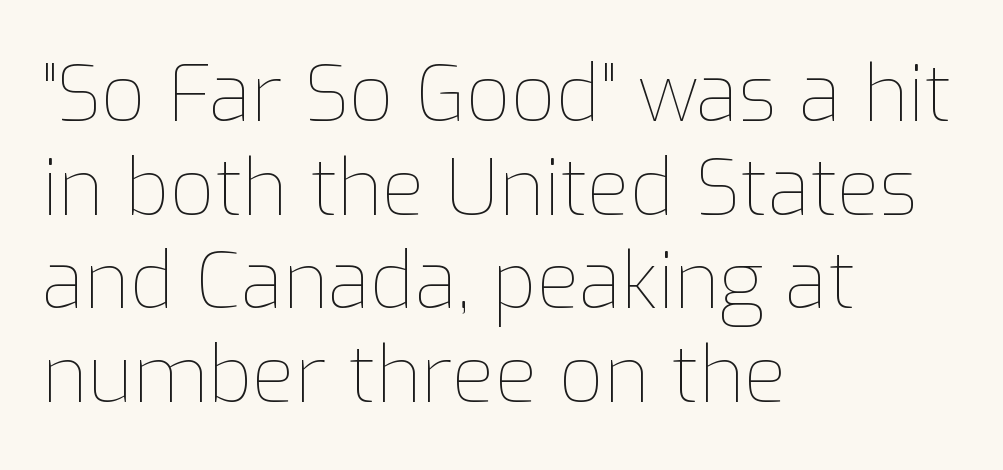
{"italic": "no", "bold": "no", "weight": "thin", "width": "normal", "stroke_contrast": "low", "x_height": "medium", "monospaced": "no", "underline": "no", "align": "left", "line_spacing_ratio": 1.2, "letter_spacing": "normal", "letter_spacing_em": 0.0, "glyph_px": 78}
